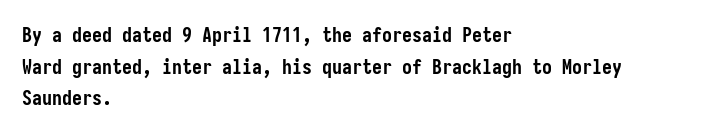
If you drew a line through each stem, it would be perfectly vertical. Nobody drew a line under any word here. A full-strength bold gives these letters their thick strokes. Honestly, the letter spacing is just normal — you wouldn't notice it. Left-aligned paragraph, ragged on the right.
